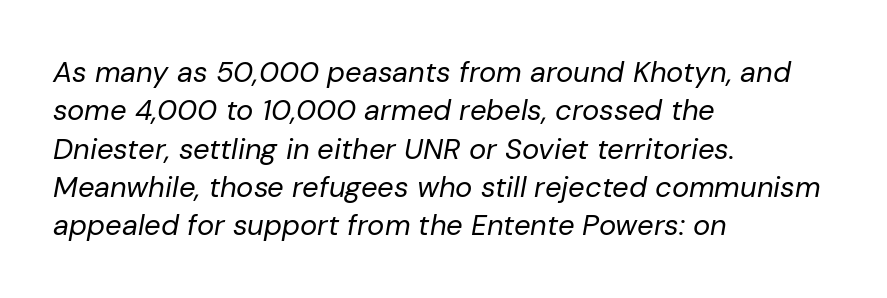
The image shows 29 px regular-weight type, italic (leaning right); set left-aligned, normal line spacing (1.32x), normal letter spacing, not underlined; low stroke contrast and a medium x-height.
